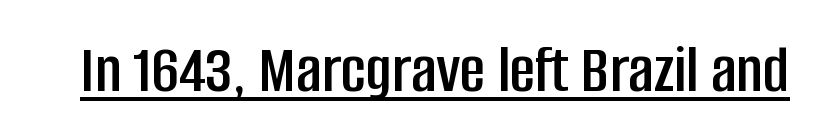
Nothing unusual about the tracking: characters are spaced as the font intends. Examine the stroke ends and you'll find no serifs. These lines are rendered in a variable-pitch font. Every stem runs plumb, perpendicular to the baseline. Underline: present.
